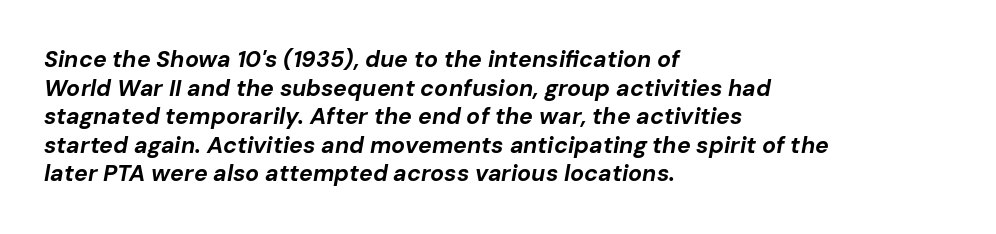
{"italic": "yes", "lean": "right", "slant_degrees": 10, "bold": "yes", "underline": "no", "align": "left", "line_spacing_ratio": 1.24, "letter_spacing": "normal", "letter_spacing_em": 0.0, "glyph_px": 23}
